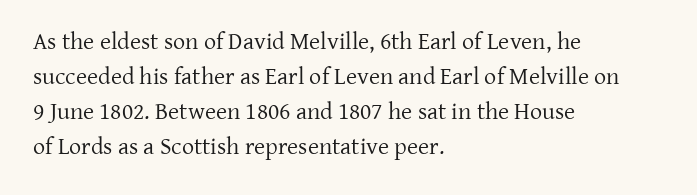
Q: Is the text bold? A: No.
Q: Is the text italic (slanted)? A: No, it is upright.
Q: Is the text underlined? A: No.
Q: How is the paragraph aligned? A: Left-aligned.
Q: Is the spacing between letters normal or unusually wide? A: Normal.
Q: Is the spacing between lines tight, normal or loose? A: Normal.
